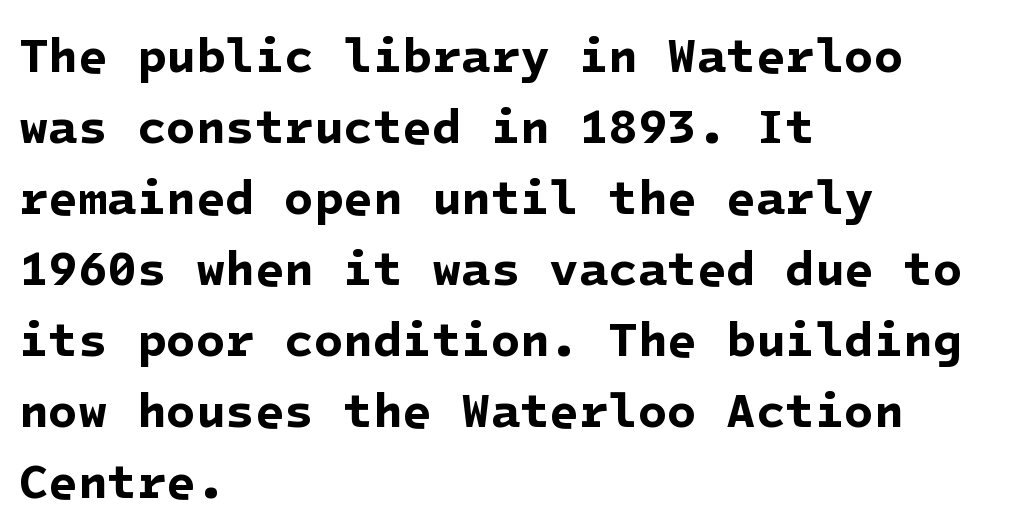
The image shows 48 px bold sans-serif type; set left-aligned, normal line spacing (1.48x), normal letter spacing, not underlined; low stroke contrast and a medium x-height.
